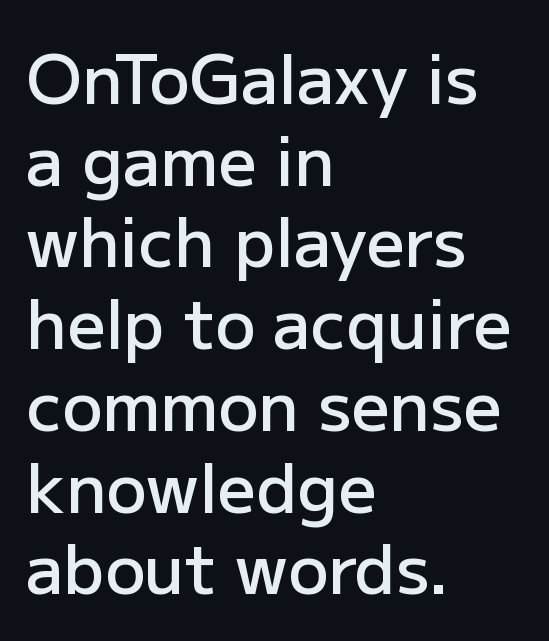
{"serif": "no", "italic": "no", "bold": "semi", "weight": "semibold", "width": "normal", "stroke_contrast": "low", "x_height": "medium", "monospaced": "no", "underline": "no", "align": "left", "line_spacing_ratio": 1.22, "letter_spacing": "normal", "letter_spacing_em": 0.0, "glyph_px": 67}
